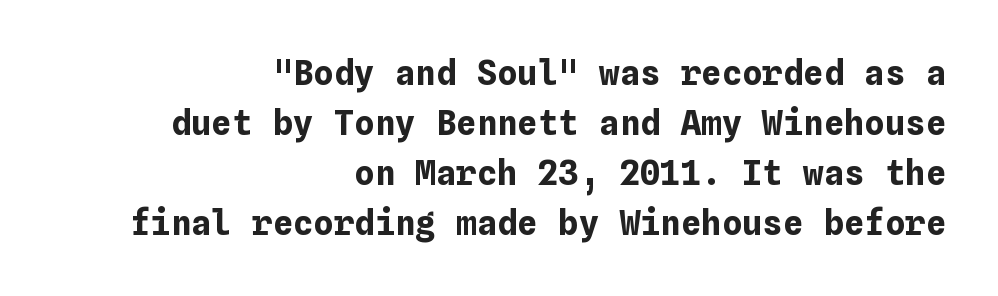
The image shows 34 px bold type, upright; set right-aligned, normal line spacing (1.47x), normal letter spacing, not underlined; low stroke contrast and a medium x-height.
